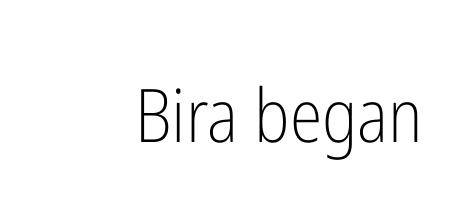
Q: Is the text bold? A: No.
Q: Is the text italic (slanted)? A: No, it is upright.
Q: Is the typeface a serif or a sans-serif typeface? A: Sans-serif.
Q: Is the text underlined? A: No.
Q: Is the spacing between letters normal or unusually wide? A: Normal.
Q: Width (condensed, normal, or wide)? A: Condensed.
Q: Stroke contrast? A: Low.
Q: x-height? A: Medium.
Q: Monospaced? A: No.
